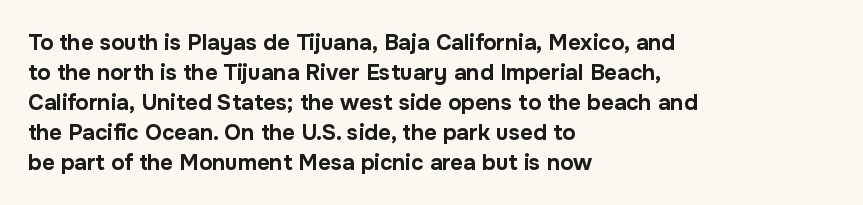
Italic: no, the glyphs are upright roman. Standard letterfit; no display-style spreading of the glyphs. Glance below the letters and you will spot only blank space. Its strokes are broad and dark, the hallmark of bold type.
